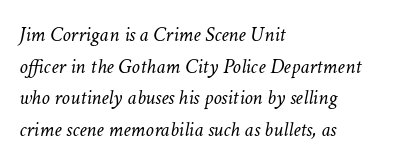
{"italic": "yes", "lean": "right", "slant_degrees": 11, "bold": "no", "underline": "no", "align": "left", "line_spacing": "normal", "line_spacing_ratio": 1.51, "letter_spacing": "normal", "letter_spacing_em": 0.0, "glyph_px": 21}
